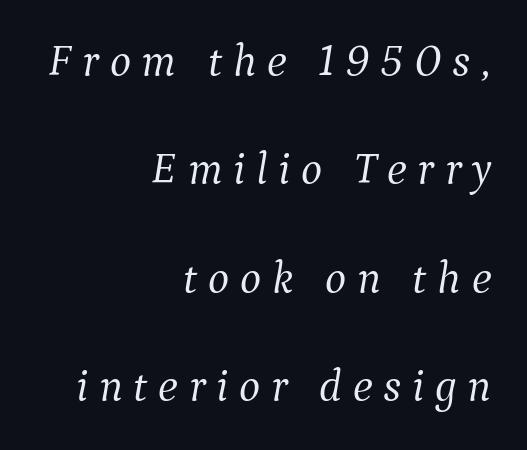
{"serif": "yes", "italic": "yes", "lean": "right", "slant_degrees": 9, "bold": "no", "weight": "light", "width": "normal", "stroke_contrast": "medium", "x_height": "medium", "monospaced": "no", "underline": "no", "align": "right", "line_spacing": "loose", "line_spacing_ratio": 2.41, "letter_spacing": "wide", "letter_spacing_em": 0.24, "glyph_px": 45}
